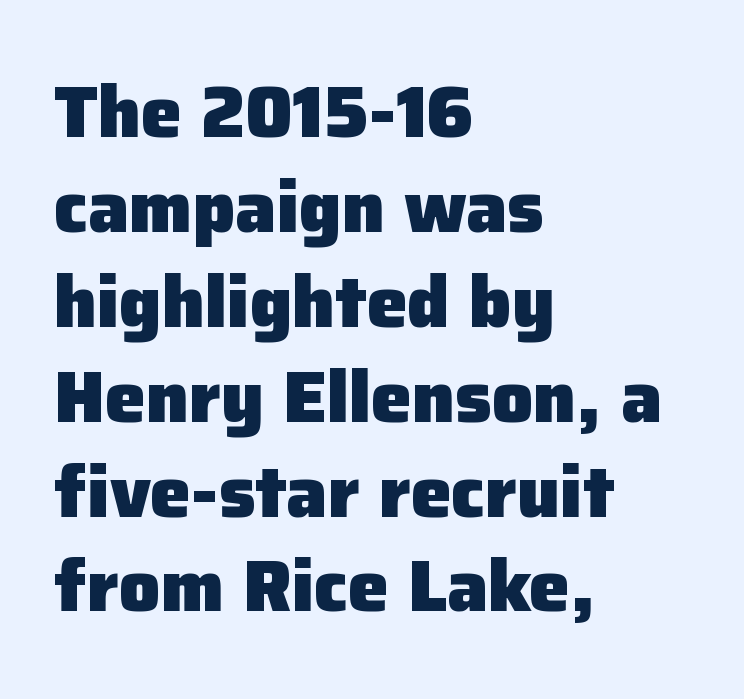
A bare baseline throughout the passage. Unlike a traditional serif, this face leaves its strokes unadorned. How are the letters spaced? Ordinarily, with no added tracking. Does the copy run flush right? No — it runs flush left.
